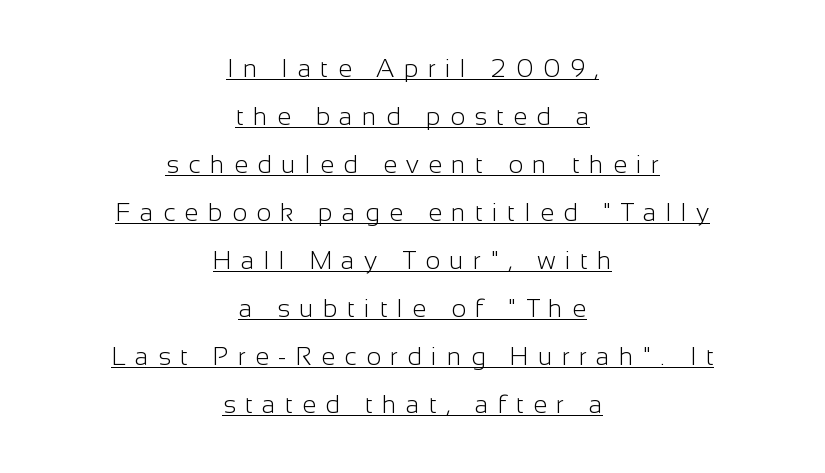
Students, observe: this is what heavily led, spacious text looks like. The specimen reads as upright at a glance. Short note: letters widely spaced. The rendering uses the underline text-decoration.
